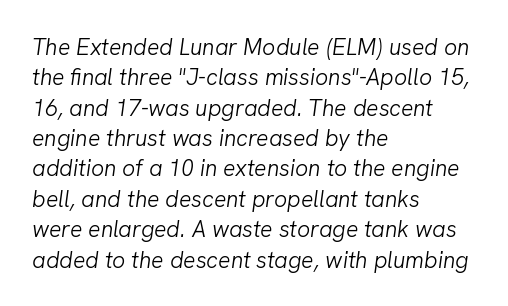
Q: Is the text bold? A: No.
Q: Is the text italic (slanted)? A: Yes, it leans right by about 8 degrees.
Q: Is the text underlined? A: No.
Q: How is the paragraph aligned? A: Left-aligned.
Q: Is the spacing between letters normal or unusually wide? A: Normal.
Q: Is the spacing between lines tight, normal or loose? A: Normal.
